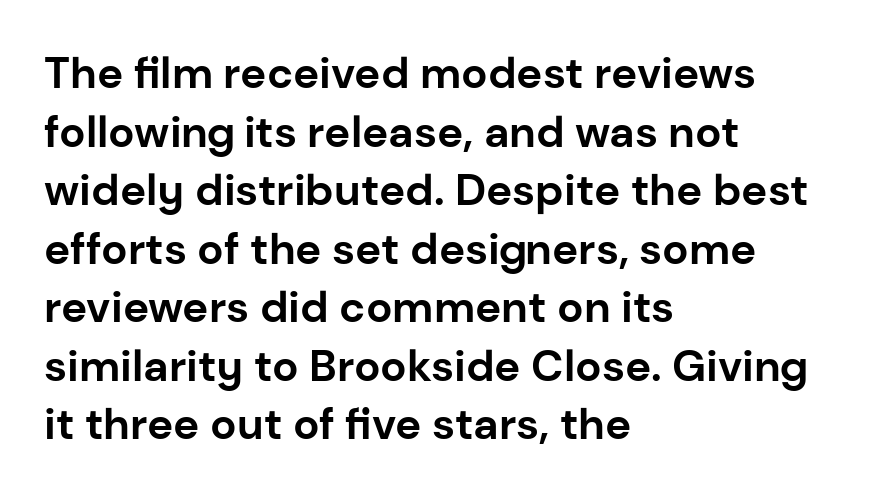
The image shows 44 px bold sans-serif type, upright; set left-aligned, normal line spacing (1.33x), normal letter spacing, not underlined; low stroke contrast and a medium x-height.
